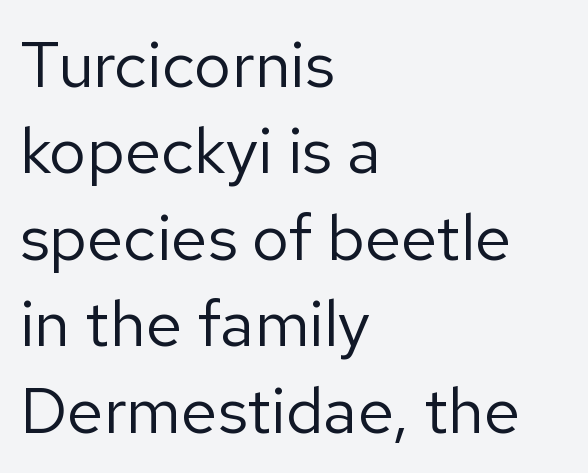
{"serif": "no", "italic": "no", "bold": "no", "weight": "regular", "width": "normal", "stroke_contrast": "low", "x_height": "medium", "monospaced": "no", "underline": "no", "align": "left", "line_spacing": "normal", "line_spacing_ratio": 1.33, "letter_spacing": "normal", "letter_spacing_em": 0.0, "glyph_px": 65}
